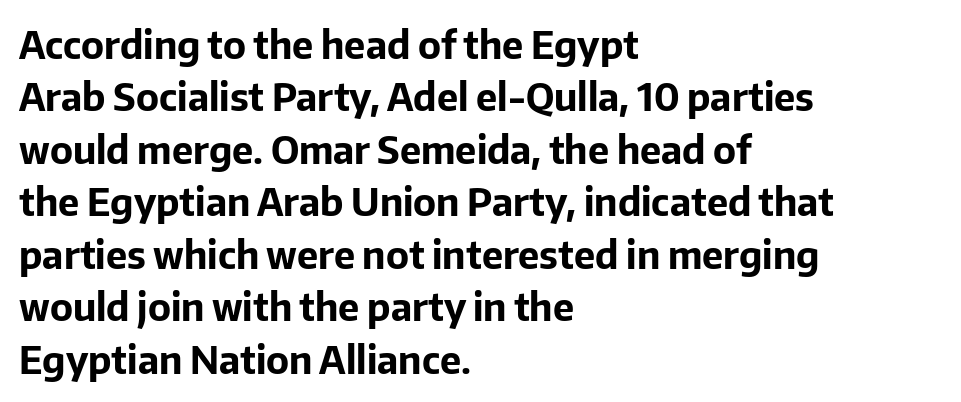
Q: Is the text bold? A: Yes.
Q: Is the text italic (slanted)? A: No, it is upright.
Q: Is the typeface a serif or a sans-serif typeface? A: Sans-serif.
Q: Is the text underlined? A: No.
Q: How is the paragraph aligned? A: Left-aligned.
Q: Is the spacing between letters normal or unusually wide? A: Normal.
Q: Is the spacing between lines tight, normal or loose? A: Normal.
Q: Width (condensed, normal, or wide)? A: Normal.
Q: Stroke contrast? A: Low.
Q: x-height? A: Medium.
Q: Monospaced? A: No.
